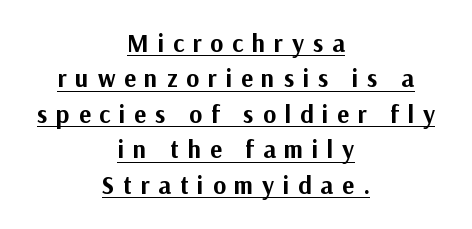
The image shows 25 px bold type, upright; set centered, normal line spacing (1.42x), unusually wide letter spacing (+0.35 em), underlined.
